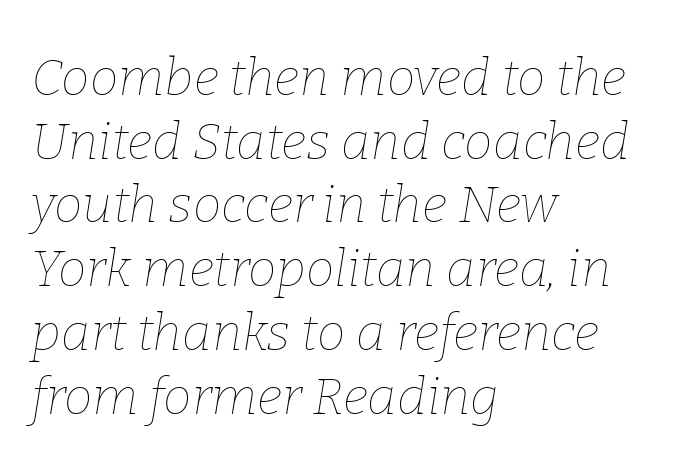
The image shows 51 px thin type, italic (leaning right); set left-aligned, normal line spacing (1.25x), normal letter spacing, not underlined; low stroke contrast and a medium x-height.
